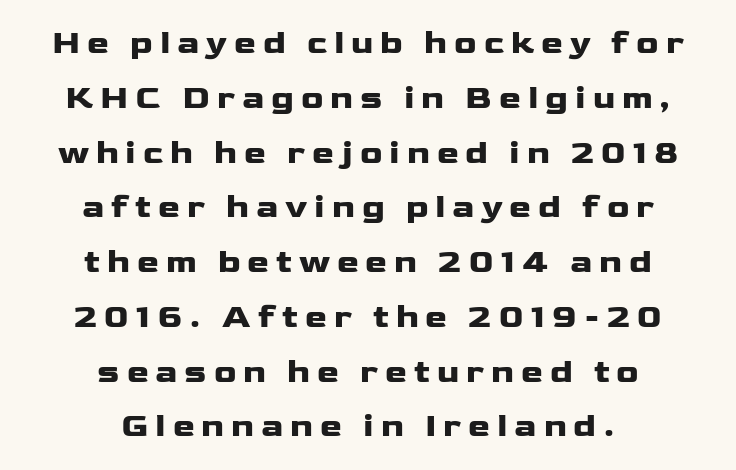
Q: Is the text bold? A: Yes.
Q: Is the text italic (slanted)? A: No, it is upright.
Q: Is the typeface a serif or a sans-serif typeface? A: Sans-serif.
Q: Is the text underlined? A: No.
Q: How is the paragraph aligned? A: Centered.
Q: Is the spacing between letters normal or unusually wide? A: Unusually wide.
Q: Is the spacing between lines tight, normal or loose? A: Normal.
Q: Width (condensed, normal, or wide)? A: Wide.
Q: Stroke contrast? A: Low.
Q: x-height? A: Medium.
Q: Monospaced? A: No.
